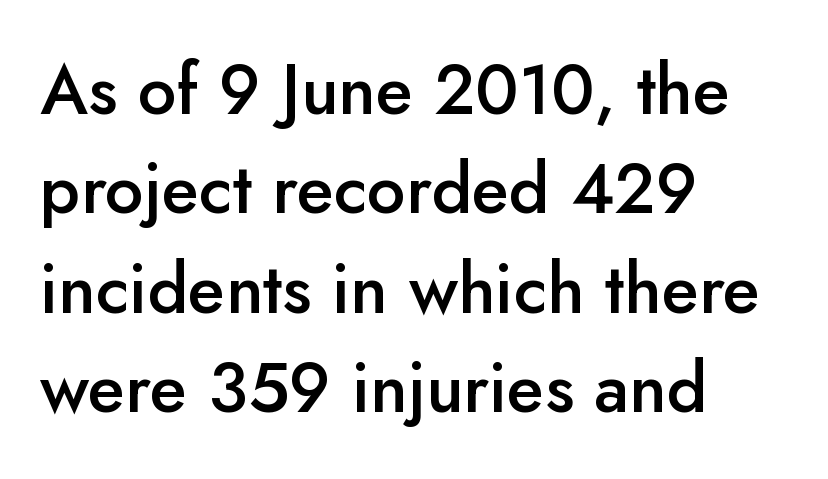
Q: Is the text bold? A: Semi-bold.
Q: Is the text italic (slanted)? A: No, it is upright.
Q: Is the typeface a serif or a sans-serif typeface? A: Sans-serif.
Q: Is the text underlined? A: No.
Q: How is the paragraph aligned? A: Left-aligned.
Q: Is the spacing between letters normal or unusually wide? A: Normal.
Q: Is the spacing between lines tight, normal or loose? A: Normal.
Q: Width (condensed, normal, or wide)? A: Normal.
Q: Stroke contrast? A: Low.
Q: x-height? A: Small.
Q: Monospaced? A: No.
